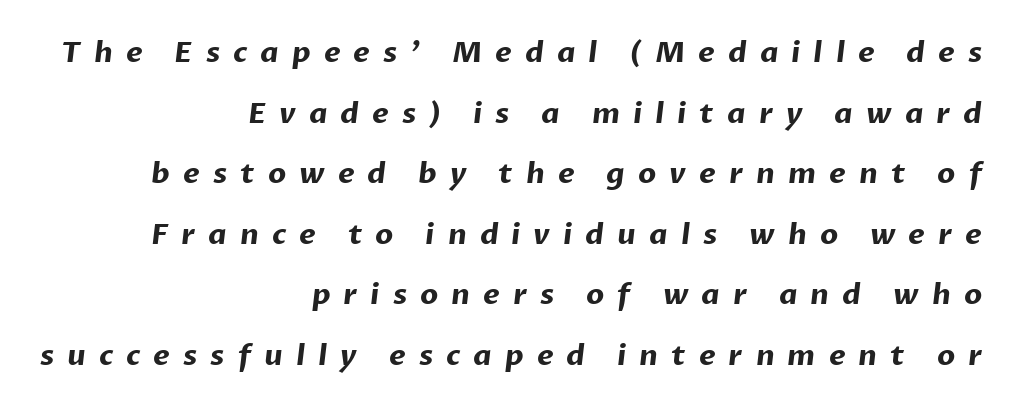
{"serif": "no", "bold": "yes", "weight": "bold", "width": "normal", "stroke_contrast": "low", "x_height": "medium", "monospaced": "no", "underline": "no", "align": "right", "line_spacing": "loose", "line_spacing_ratio": 2.09, "letter_spacing": "wide", "letter_spacing_em": 0.45, "glyph_px": 29}
